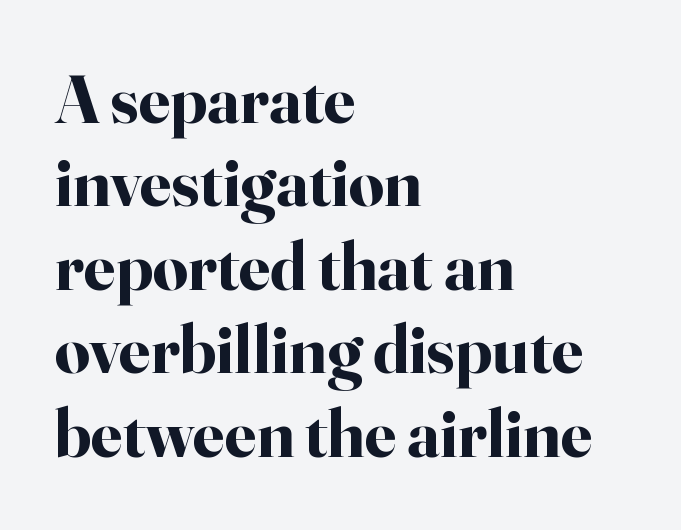
The image shows 69 px bold serif type, upright; set left-aligned, line spacing 1.21x, normal letter spacing, not underlined; high stroke contrast and a small x-height.
